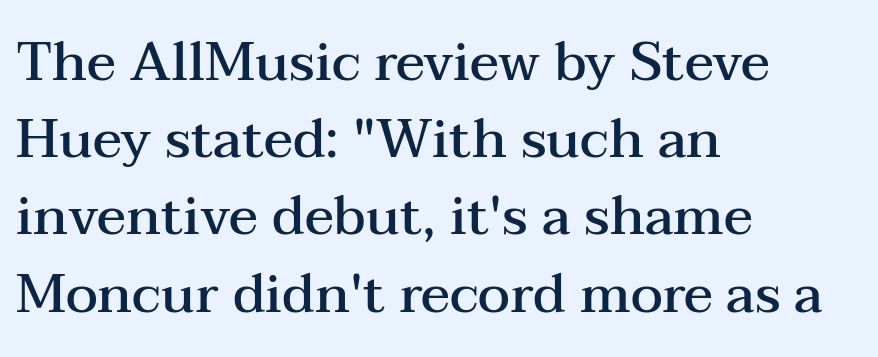
Q: Is the text bold? A: Semi-bold.
Q: Is the text italic (slanted)? A: No, it is upright.
Q: Is the typeface a serif or a sans-serif typeface? A: Serif.
Q: Is the text underlined? A: No.
Q: How is the paragraph aligned? A: Left-aligned.
Q: Is the spacing between letters normal or unusually wide? A: Normal.
Q: Is the spacing between lines tight, normal or loose? A: Normal.
Q: Width (condensed, normal, or wide)? A: Wide.
Q: Stroke contrast? A: Medium.
Q: x-height? A: Medium.
Q: Monospaced? A: No.
